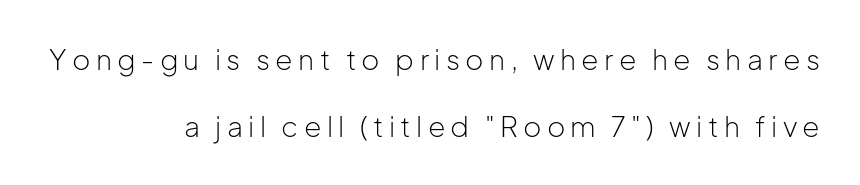
The image shows 28 px light sans-serif type, upright; set right-aligned, loose line spacing (2.41x), not underlined; low stroke contrast and a medium x-height.
